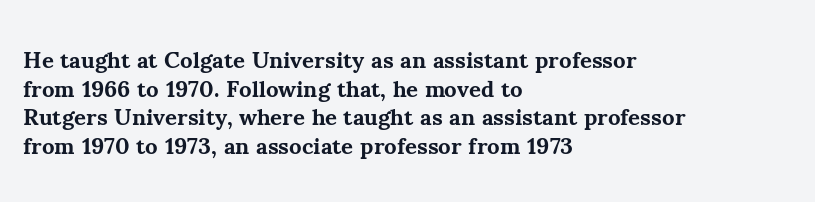
In CSS terms this would be text-align: left. On the weight axis this lands at bold, roughly 700. No word sits above an underline. Regarding leading, the lines here are spaced in the standard way. Quick note: not italic, upright. Glyph-to-glyph distance matches everyday printed text.
